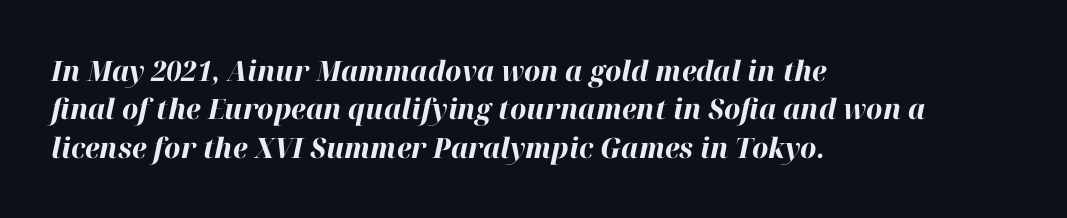
Q: Is the text bold? A: Yes.
Q: Is the text italic (slanted)? A: Yes, it leans right by about 12 degrees.
Q: Is the text underlined? A: No.
Q: How is the paragraph aligned? A: Left-aligned.
Q: Is the spacing between letters normal or unusually wide? A: Normal.
Q: Is the spacing between lines tight, normal or loose? A: Normal.
Q: Width (condensed, normal, or wide)? A: Normal.
Q: Stroke contrast? A: High.
Q: x-height? A: Medium.
Q: Monospaced? A: No.
